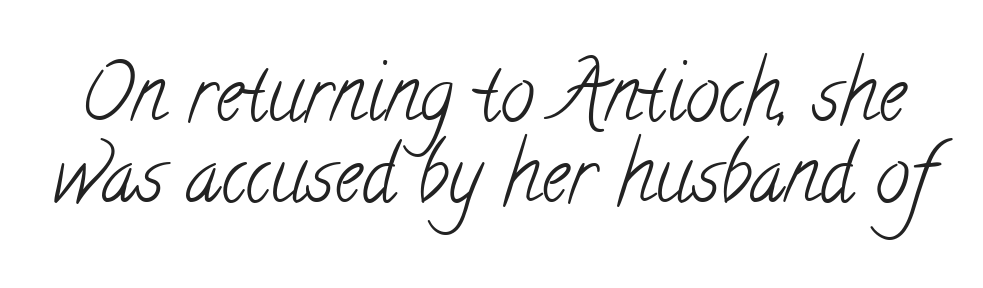
Q: Is the text bold? A: No.
Q: Is the typeface a serif or a sans-serif typeface? A: Serif.
Q: Is the text underlined? A: No.
Q: Is the spacing between letters normal or unusually wide? A: Normal.
Q: Is the spacing between lines tight, normal or loose? A: Tight.
Q: Width (condensed, normal, or wide)? A: Condensed.
Q: Stroke contrast? A: Low.
Q: x-height? A: Small.
Q: Monospaced? A: No.
